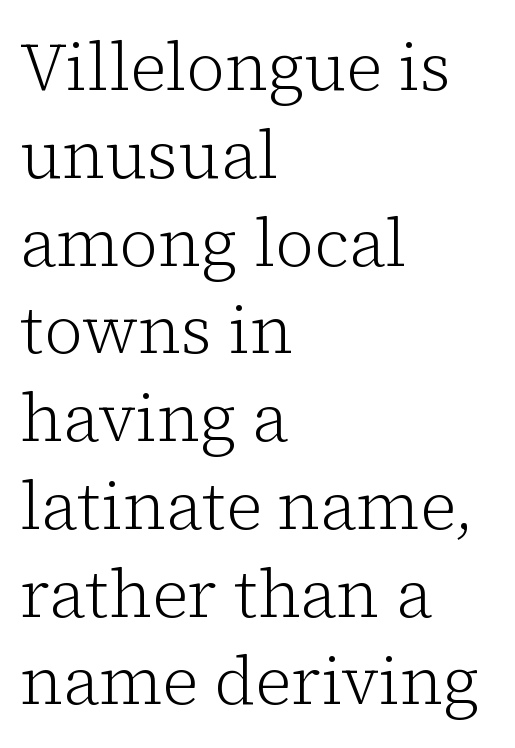
{"serif": "yes", "italic": "no", "bold": "no", "weight": "light", "width": "normal", "stroke_contrast": "low", "x_height": "medium", "monospaced": "no", "underline": "no", "align": "left", "line_spacing": "normal", "line_spacing_ratio": 1.31, "letter_spacing": "normal", "letter_spacing_em": 0.0, "glyph_px": 67}
